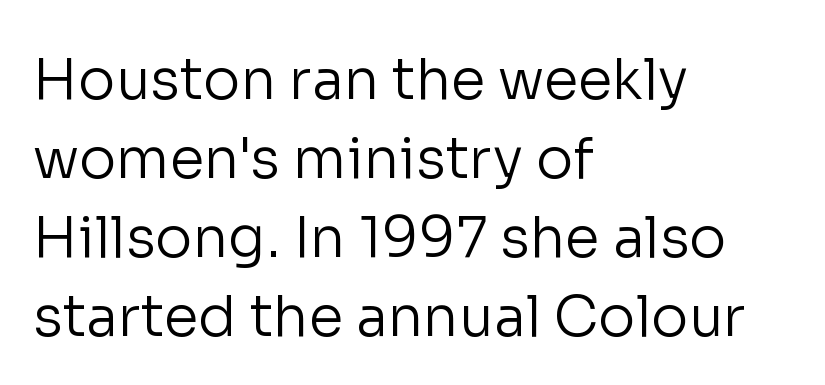
{"serif": "no", "italic": "no", "bold": "no", "weight": "regular", "width": "normal", "stroke_contrast": "low", "x_height": "medium", "monospaced": "no", "underline": "no", "align": "left", "line_spacing": "normal", "line_spacing_ratio": 1.41, "letter_spacing": "normal", "letter_spacing_em": 0.0, "glyph_px": 56}
